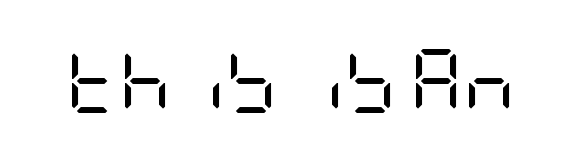
{"serif": "no", "italic": "no", "bold": "no", "weight": "regular", "width": "condensed", "stroke_contrast": "low", "x_height": "large", "underline": "no", "letter_spacing": "normal", "letter_spacing_em": 0.0, "glyph_px": 65}
